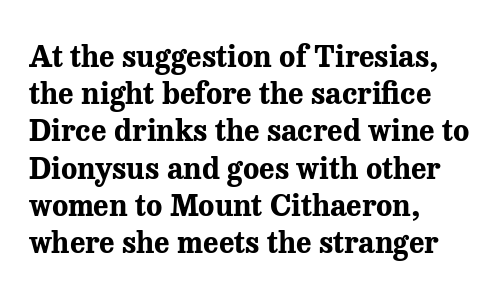
{"serif": "yes", "italic": "no", "bold": "yes", "weight": "bold", "width": "normal", "stroke_contrast": "medium", "x_height": "medium", "monospaced": "no", "underline": "no", "align": "left", "line_spacing_ratio": 1.24, "letter_spacing": "normal", "letter_spacing_em": 0.0, "glyph_px": 30}
